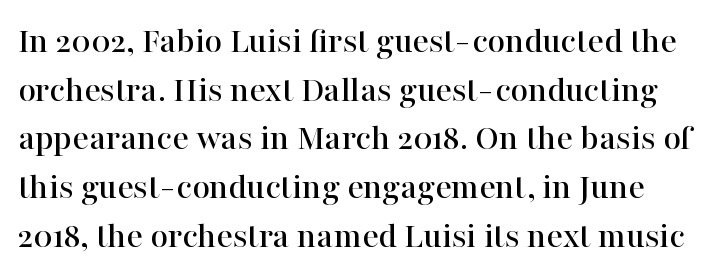
The image shows 38 px serif type, upright; set normal line spacing (1.28x), normal letter spacing, not underlined; high stroke contrast and a medium x-height.
